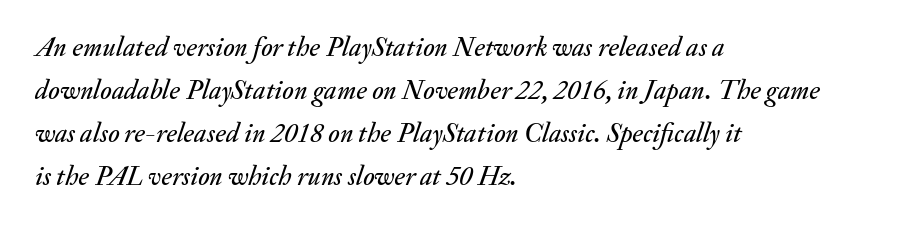
Q: Is the text italic (slanted)? A: Yes, it leans right by about 20 degrees.
Q: Is the text underlined? A: No.
Q: How is the paragraph aligned? A: Left-aligned.
Q: Is the spacing between letters normal or unusually wide? A: Normal.
Q: Is the spacing between lines tight, normal or loose? A: Normal.
